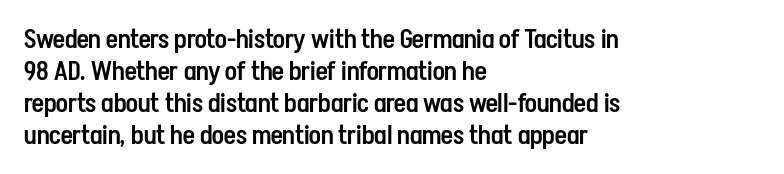
Q: Is the text bold? A: Semi-bold.
Q: Is the text italic (slanted)? A: No, it is upright.
Q: Is the text underlined? A: No.
Q: How is the paragraph aligned? A: Left-aligned.
Q: Is the spacing between letters normal or unusually wide? A: Normal.
